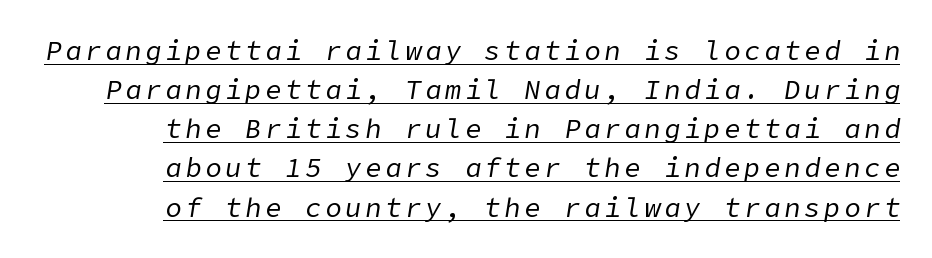
Italic? Definitely — the glyphs are oblique. Glance below the letters and you will spot a drawn line. The paragraph has a hard right edge and a soft left edge. Reading down the column, the eye jumps a familiar distance to each next line.
